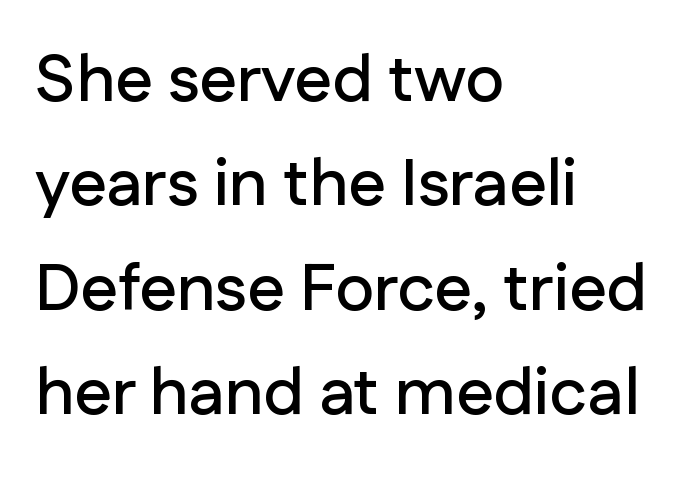
Q: Is the text italic (slanted)? A: No, it is upright.
Q: Is the typeface a serif or a sans-serif typeface? A: Sans-serif.
Q: Is the text underlined? A: No.
Q: How is the paragraph aligned? A: Left-aligned.
Q: Is the spacing between letters normal or unusually wide? A: Normal.
Q: Is the spacing between lines tight, normal or loose? A: Normal.
Q: Width (condensed, normal, or wide)? A: Normal.
Q: Stroke contrast? A: Low.
Q: x-height? A: Medium.
Q: Monospaced? A: No.
